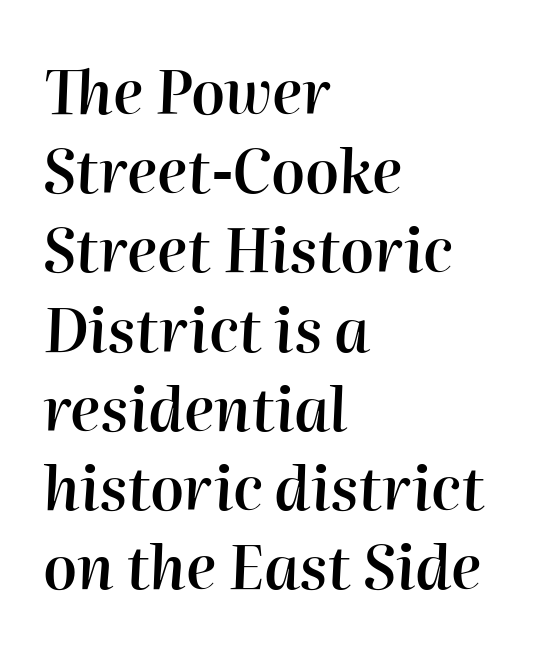
The image shows 60 px semibold type, italic (leaning right); set left-aligned, normal line spacing (1.32x), normal letter spacing, not underlined; high stroke contrast and a medium x-height.
